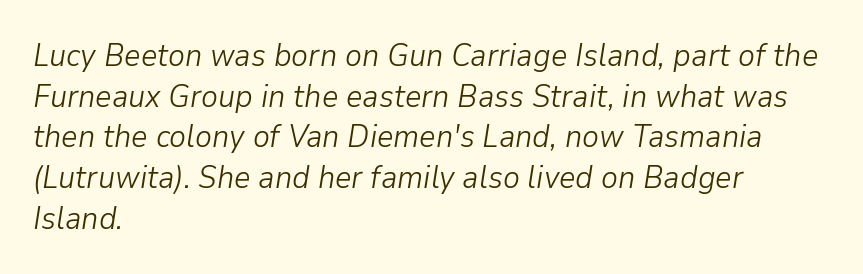
The image shows 32 px light type, italic (leaning right); set left-aligned, normal line spacing (1.27x), normal letter spacing, not underlined; low stroke contrast and a medium x-height.
